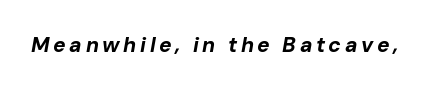
Q: Is the text bold? A: Yes.
Q: Is the text italic (slanted)? A: Yes, it leans right by about 10 degrees.
Q: Is the text underlined? A: No.
